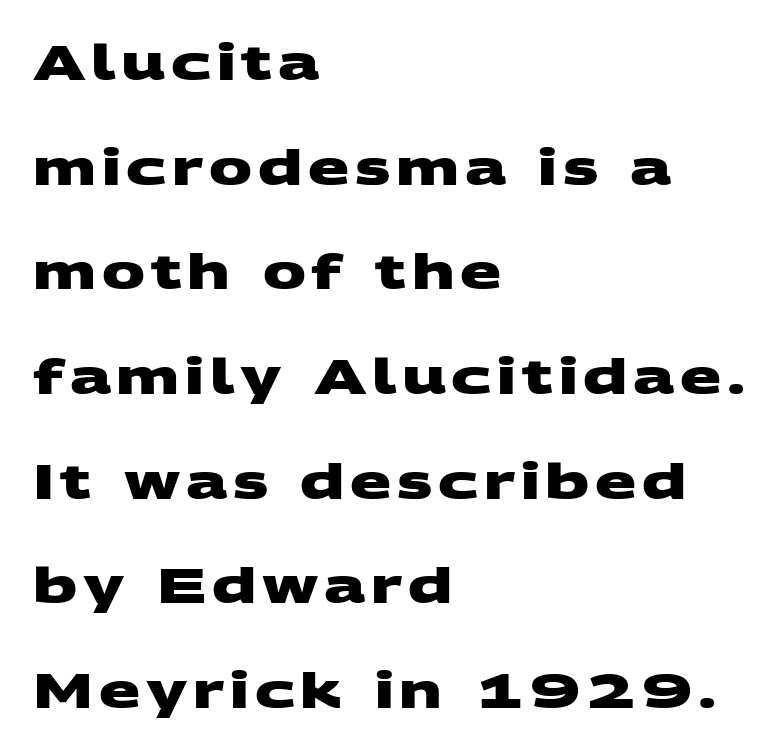
{"serif": "no", "bold": "yes", "weight": "heavy", "width": "wide", "stroke_contrast": "medium", "x_height": "large", "monospaced": "no", "underline": "no", "align": "left", "line_spacing": "loose", "line_spacing_ratio": 2.18, "glyph_px": 48}
